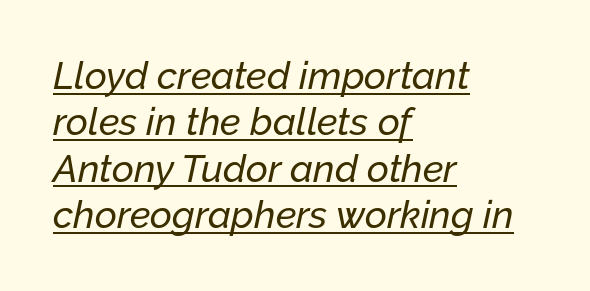
Q: Is the text italic (slanted)? A: Yes, it leans right by about 12 degrees.
Q: Is the text underlined? A: Yes.
Q: How is the paragraph aligned? A: Left-aligned.
Q: Is the spacing between letters normal or unusually wide? A: Normal.
Q: Width (condensed, normal, or wide)? A: Normal.
Q: Stroke contrast? A: Low.
Q: x-height? A: Medium.
Q: Monospaced? A: No.
